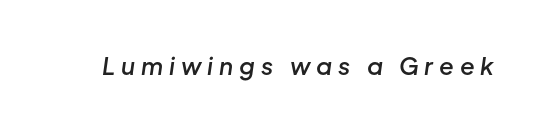
The image shows 24 px text type, italic (leaning right); set unusually wide letter spacing (+0.25 em), not underlined.
